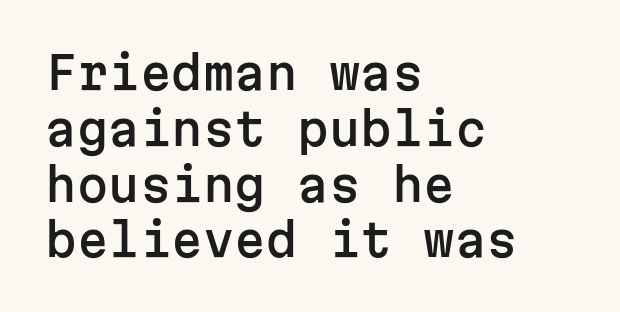
Q: Is the text italic (slanted)? A: No, it is upright.
Q: Is the typeface a serif or a sans-serif typeface? A: Sans-serif.
Q: Is the text underlined? A: No.
Q: How is the paragraph aligned? A: Left-aligned.
Q: Is the spacing between letters normal or unusually wide? A: Normal.
Q: Width (condensed, normal, or wide)? A: Normal.
Q: Stroke contrast? A: Low.
Q: x-height? A: Medium.
Q: Monospaced? A: Yes.
